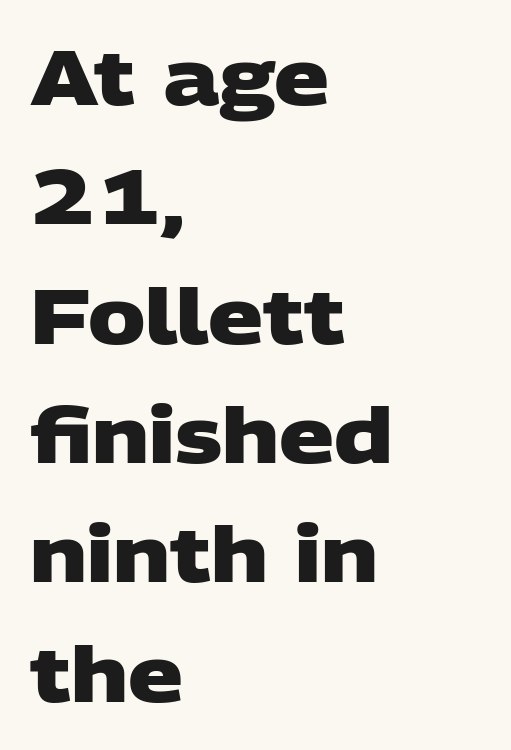
{"serif": "no", "bold": "yes", "weight": "heavy", "width": "wide", "stroke_contrast": "low", "x_height": "large", "monospaced": "no", "underline": "no", "align": "left", "line_spacing": "normal", "line_spacing_ratio": 1.55, "letter_spacing": "normal", "letter_spacing_em": 0.0, "glyph_px": 77}
